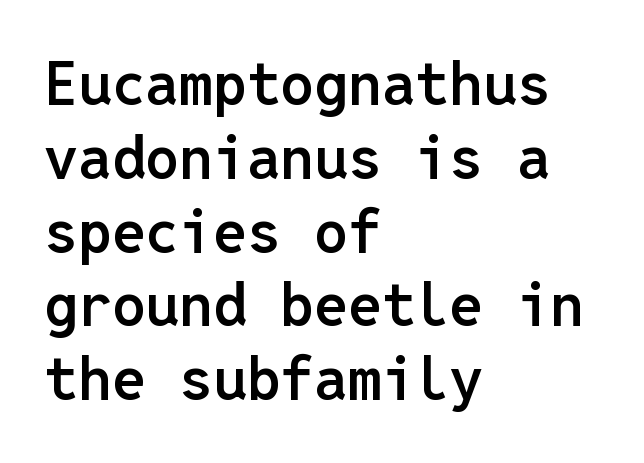
The image shows 60 px semibold sans-serif type, upright, monospaced; set left-aligned, line spacing 1.23x, normal letter spacing, not underlined; low stroke contrast and a medium x-height.
